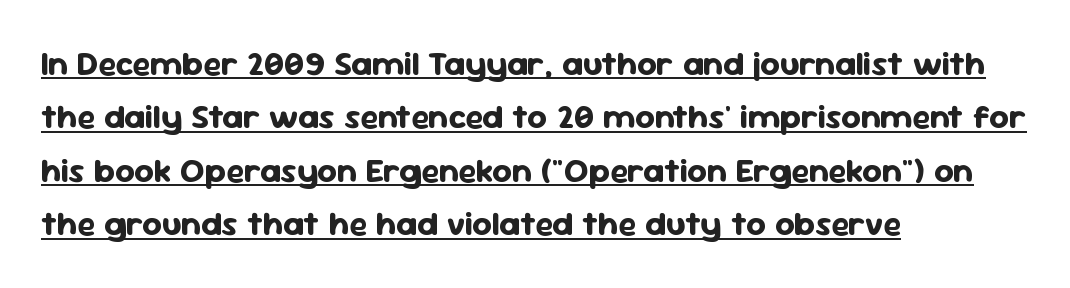
Is this a fixed-width face? No — the glyphs have proportional, varying widths. Each word holds together tightly as a unit, with standard inter-letter gaps. The rag falls on the right side of this text block. These lines are composed in type without serifs.
